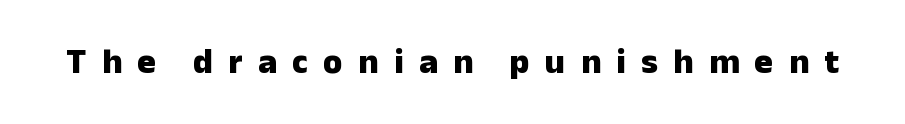
The foot of each line stays bare and open. Weight check: bold — yes, fully. Compared with typical body copy, the letter spacing here is much looser. The passage shown is typed in a proportional face where columns would drift. Regarding serifs, this sample does without them. Italic? Not at all — the glyphs are vertical.
